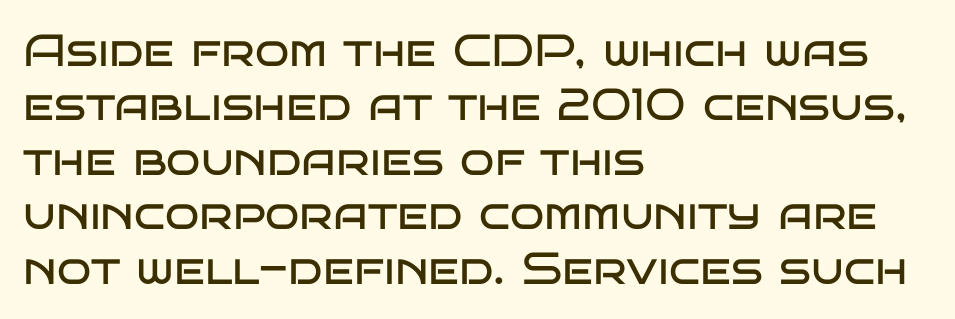
The image shows 45 px regular-weight, wide sans-serif type, upright; set left-aligned, line spacing 1.21x, normal letter spacing, not underlined; low stroke contrast and a large x-height.
